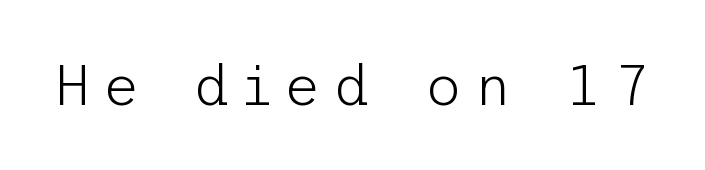
These lines were composed using upright roman letters. Weight class: somewhere from thin through regular. Descenders hang freely into open space. These lines have a slow, spaced-out rhythm from letter to letter. The text was rendered using a sans face with plain stroke endings.
